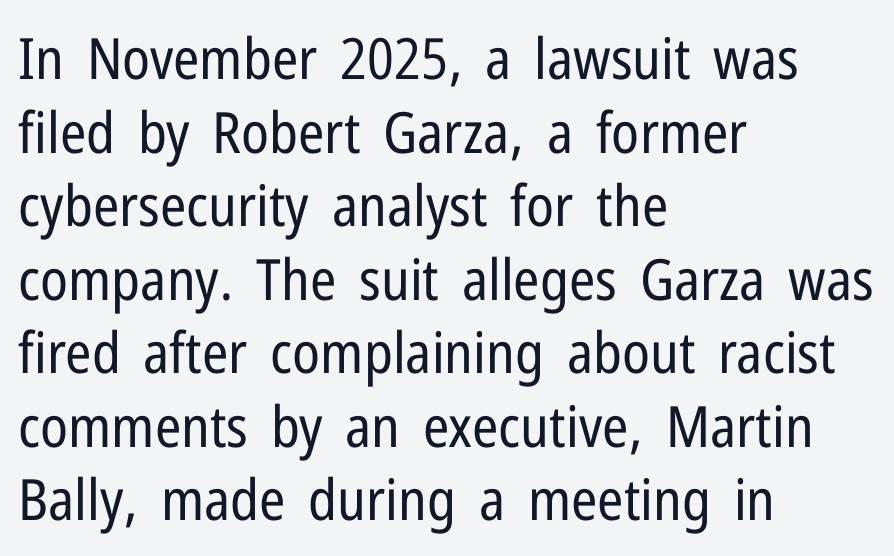
{"serif": "no", "italic": "no", "bold": "no", "weight": "regular", "width": "condensed", "stroke_contrast": "low", "x_height": "medium", "monospaced": "no", "underline": "no", "align": "left", "line_spacing": "normal", "line_spacing_ratio": 1.29, "letter_spacing": "normal", "letter_spacing_em": 0.0, "glyph_px": 57}
